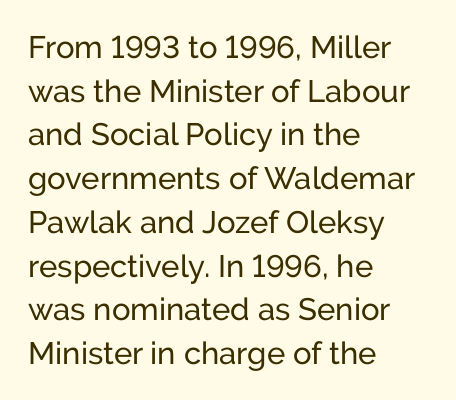
The image shows 31 px regular-weight sans-serif type, upright; set left-aligned, normal line spacing (1.41x), normal letter spacing, not underlined; low stroke contrast and a medium x-height.
